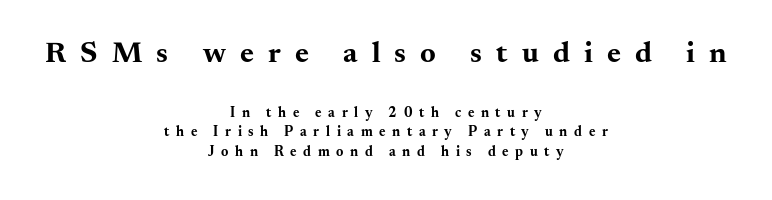
Observe the serifs anchoring each vertical stroke in this sample. The designer left line spacing at the default. Ordinary non-slanted type is in use. Caption: multi-line text, centered on the measure. Students, note that the glyphs here are deliberately spaced far apart.
